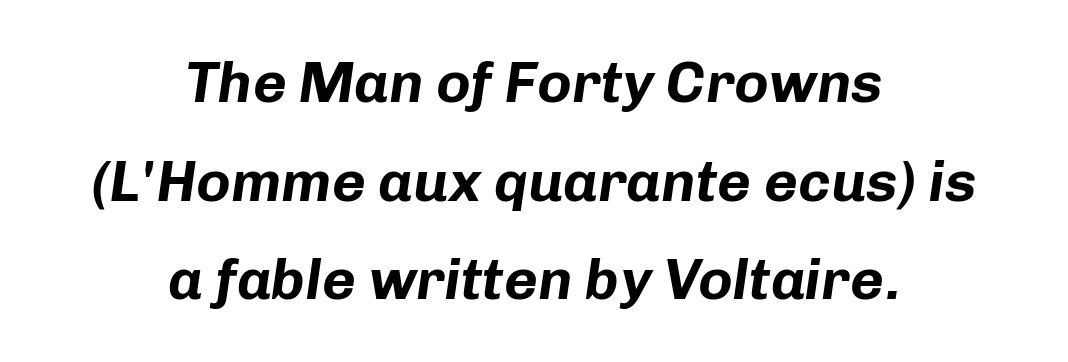
The image shows 58 px bold type, italic (leaning right); set centered, normal line spacing (1.7x), normal letter spacing, not underlined; low stroke contrast and a medium x-height.
